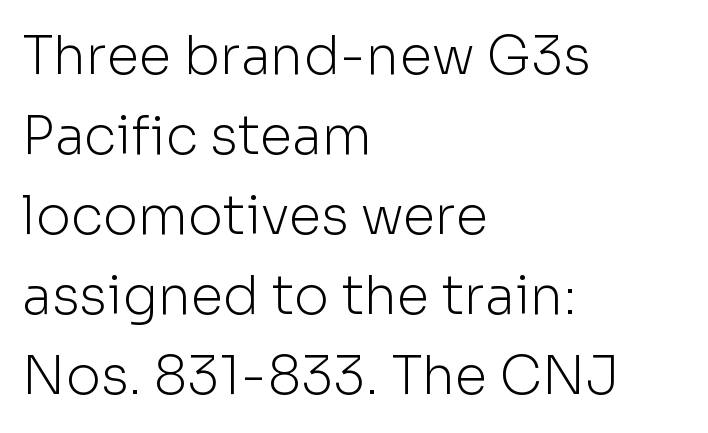
{"serif": "no", "italic": "no", "bold": "no", "weight": "light", "width": "normal", "stroke_contrast": "low", "x_height": "medium", "monospaced": "no", "underline": "no", "align": "left", "line_spacing": "normal", "line_spacing_ratio": 1.51, "letter_spacing": "normal", "letter_spacing_em": 0.0, "glyph_px": 53}
